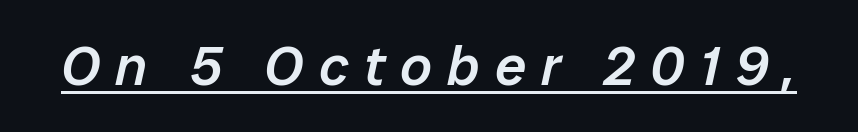
Q: Is the text bold? A: Semi-bold.
Q: Is the text italic (slanted)? A: Yes, it leans right by about 12 degrees.
Q: Is the text underlined? A: Yes.
Q: Is the spacing between letters normal or unusually wide? A: Unusually wide.
Q: Width (condensed, normal, or wide)? A: Normal.
Q: Stroke contrast? A: Low.
Q: x-height? A: Medium.
Q: Monospaced? A: No.
